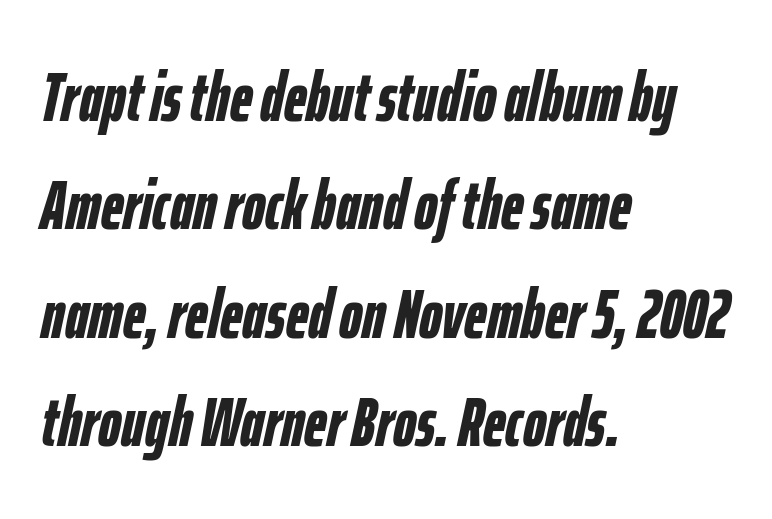
The image shows 70 px semibold, condensed type, italic (leaning right); set left-aligned, normal line spacing (1.55x), normal letter spacing, not underlined; low stroke contrast and a medium x-height.
